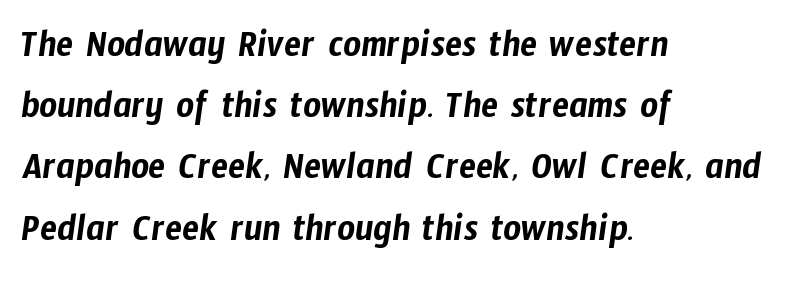
Q: Is the typeface a serif or a sans-serif typeface? A: Sans-serif.
Q: Is the text underlined? A: No.
Q: How is the paragraph aligned? A: Left-aligned.
Q: Is the spacing between letters normal or unusually wide? A: Normal.
Q: Is the spacing between lines tight, normal or loose? A: Normal.
Q: Width (condensed, normal, or wide)? A: Condensed.
Q: Stroke contrast? A: Low.
Q: x-height? A: Medium.
Q: Monospaced? A: No.
